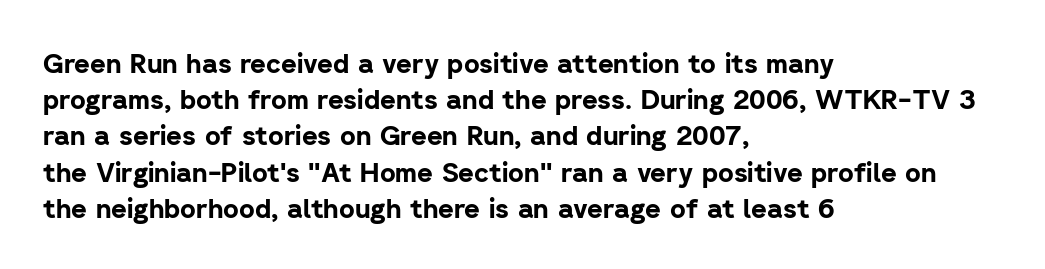
The image shows 27 px bold type, upright; set left-aligned, normal line spacing (1.34x), normal letter spacing, not underlined.
